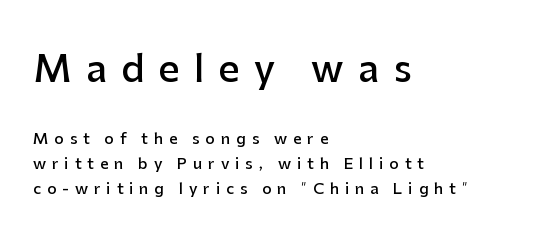
{"serif": "no", "italic": "no", "bold": "semi", "weight": "semibold", "width": "normal", "stroke_contrast": "low", "x_height": "medium", "monospaced": "no", "underline": "no", "align": "left", "line_spacing": "normal", "line_spacing_ratio": 1.66, "letter_spacing": "wide", "letter_spacing_em": 0.39, "larger_block": "first", "size_ratio": 2.47, "glyph_px": 37}
